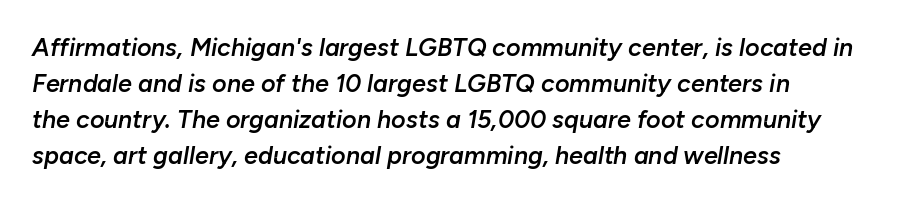
{"italic": "yes", "lean": "right", "slant_degrees": 10, "bold": "semi", "underline": "no", "align": "left", "line_spacing": "normal", "line_spacing_ratio": 1.44, "letter_spacing": "normal", "letter_spacing_em": 0.0, "glyph_px": 25}
